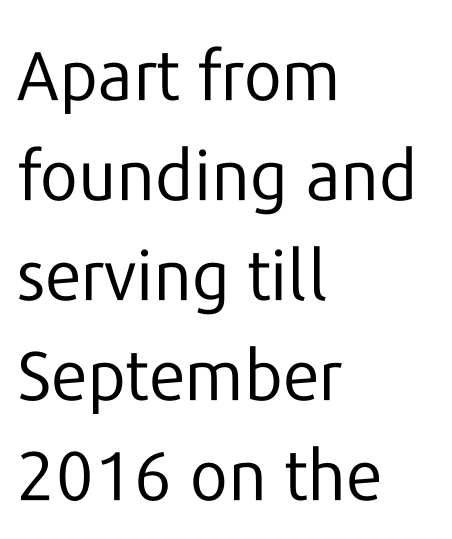
Q: Is the text bold? A: No.
Q: Is the text italic (slanted)? A: No, it is upright.
Q: Is the typeface a serif or a sans-serif typeface? A: Sans-serif.
Q: Is the text underlined? A: No.
Q: How is the paragraph aligned? A: Left-aligned.
Q: Is the spacing between letters normal or unusually wide? A: Normal.
Q: Is the spacing between lines tight, normal or loose? A: Normal.
Q: Width (condensed, normal, or wide)? A: Normal.
Q: Stroke contrast? A: Low.
Q: x-height? A: Medium.
Q: Monospaced? A: No.
